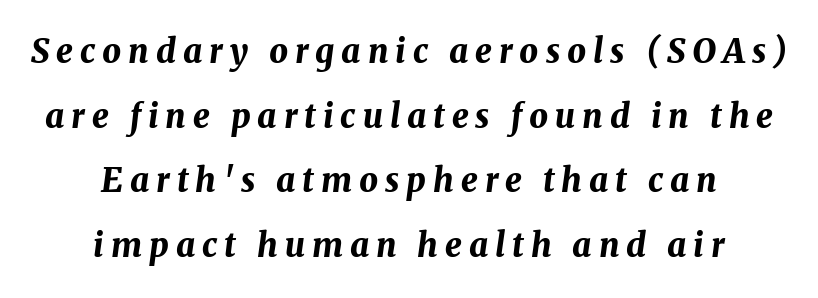
The image shows 33 px bold type, italic (leaning right); set centered, loose line spacing (1.96x), unusually wide letter spacing (+0.21 em), not underlined; medium stroke contrast and a medium x-height.
